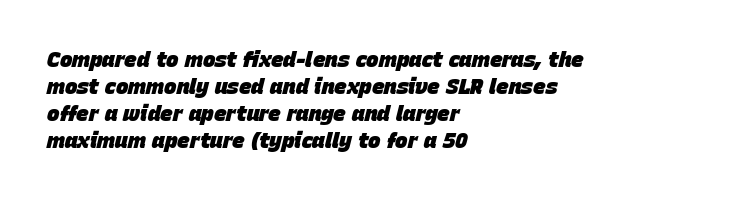
{"italic": "yes", "lean": "right", "slant_degrees": 15, "bold": "yes", "underline": "no", "align": "left", "line_spacing": "normal", "line_spacing_ratio": 1.29, "letter_spacing": "normal", "letter_spacing_em": 0.0, "glyph_px": 21}
